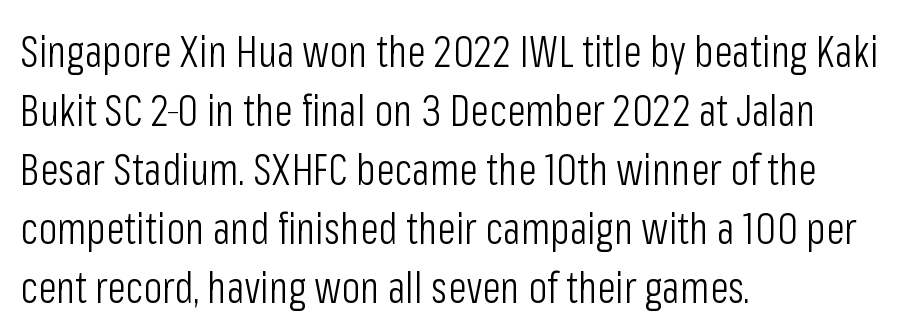
The zone under the glyphs is completely vacant. Character widths vary here, with narrow letters taking less room than wide ones. A student would call this left alignment; a typographer would say flush left, rag right. Posture: straight, roman, zero tilt. This block has exactly the height ordinary leading produces.
